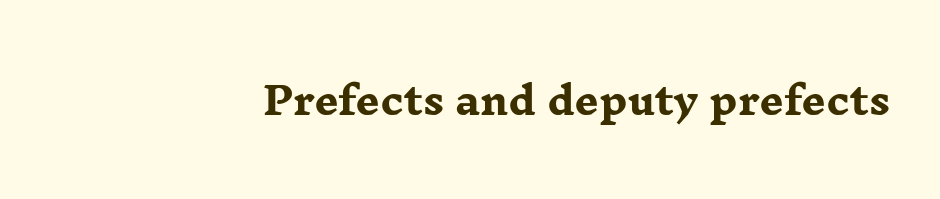
These words are printed bold, with thick strokes throughout. How are the letters spaced? Ordinarily, with no added tracking. Unmarked baselines from the first word to the last. The paragraph has a hard right edge and a soft left edge. To sum up the face: it has serifs.
